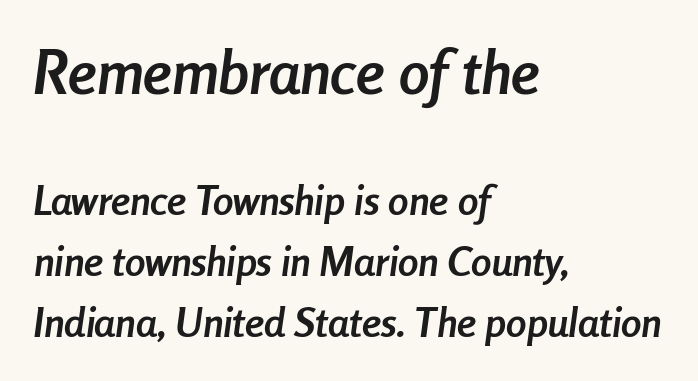
{"italic": "yes", "lean": "right", "slant_degrees": 8, "bold": "yes", "weight": "semibold", "width": "condensed", "stroke_contrast": "low", "x_height": "medium", "monospaced": "no", "underline": "no", "align": "left", "line_spacing": "normal", "line_spacing_ratio": 1.49, "letter_spacing": "normal", "letter_spacing_em": 0.0, "larger_block": "first", "size_ratio": 1.49, "glyph_px": 61}
